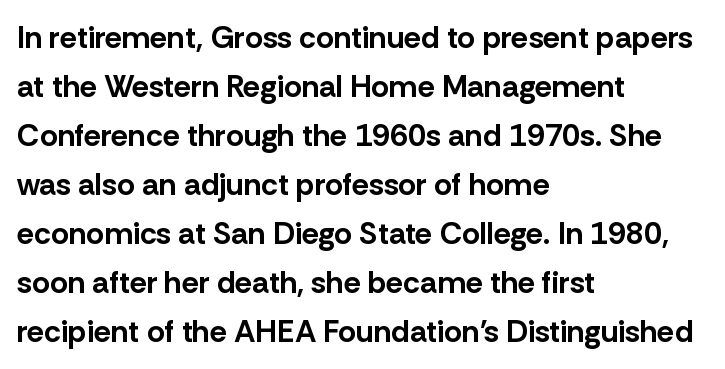
The image shows 31 px bold sans-serif type, upright; set left-aligned, normal line spacing (1.58x), normal letter spacing, not underlined; low stroke contrast and a medium x-height.
